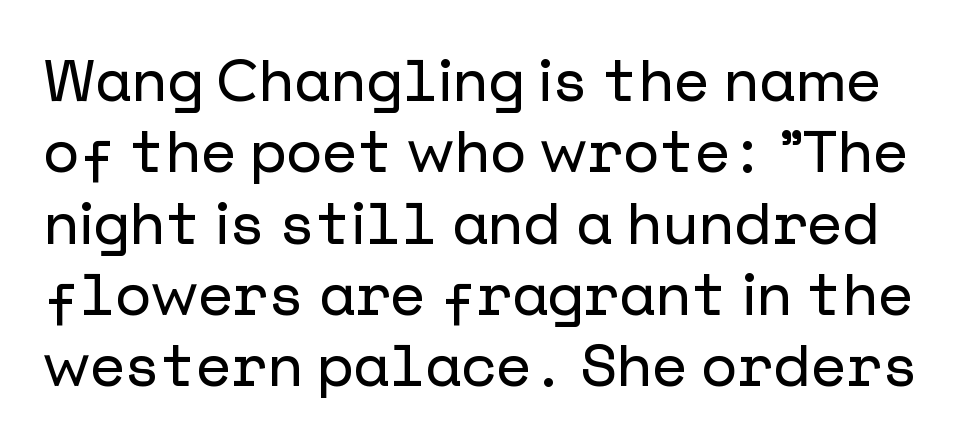
The image shows 58 px sans-serif type, upright; set line spacing 1.23x, normal letter spacing, not underlined; low stroke contrast and a medium x-height.
